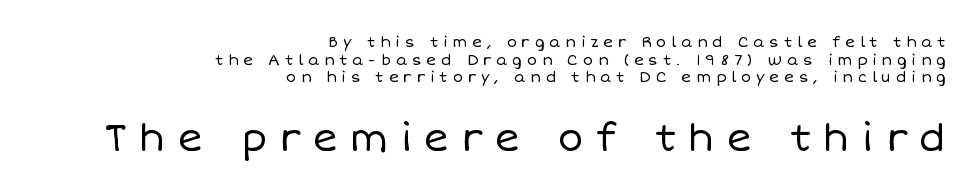
Q: Is the text bold? A: No.
Q: Is the text italic (slanted)? A: No, it is upright.
Q: Is the text underlined? A: No.
Q: How is the paragraph aligned? A: Right-aligned.
Q: Is the spacing between letters normal or unusually wide? A: Unusually wide.
Q: Which block of text is set in a larger size, the first (top) or the second (bottom)? A: The second (bottom) one.
Q: Width (condensed, normal, or wide)? A: Normal.
Q: Stroke contrast? A: Low.
Q: x-height? A: Large.
Q: Monospaced? A: No.
